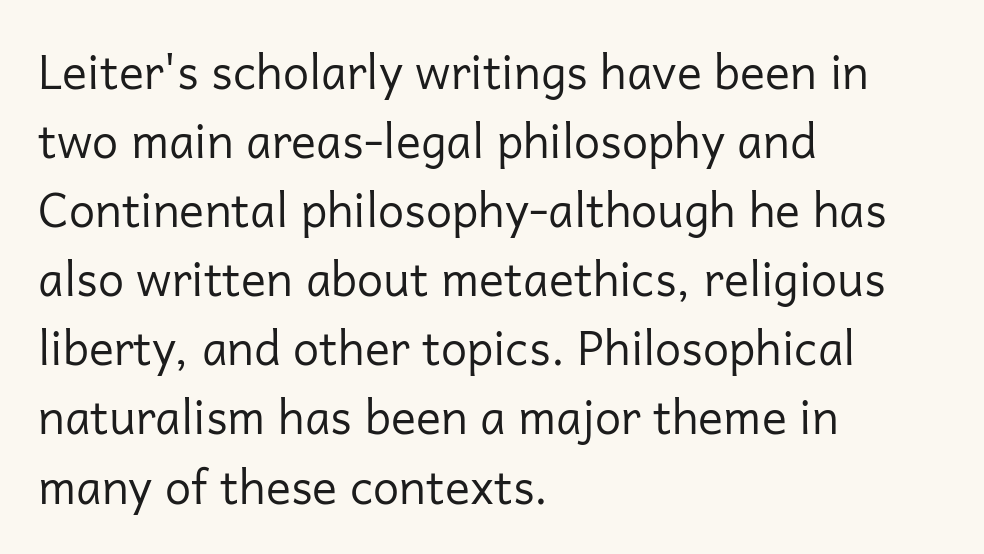
The image shows 47 px regular-weight sans-serif type, upright; set left-aligned, normal line spacing (1.47x), normal letter spacing, not underlined; low stroke contrast and a medium x-height.
